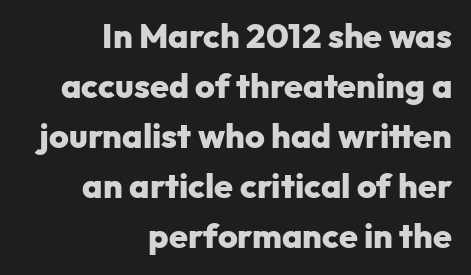
{"serif": "no", "italic": "no", "bold": "yes", "weight": "heavy", "width": "normal", "stroke_contrast": "low", "x_height": "medium", "monospaced": "no", "underline": "no", "align": "right", "line_spacing": "normal", "line_spacing_ratio": 1.47, "letter_spacing": "normal", "letter_spacing_em": 0.0, "glyph_px": 34}
